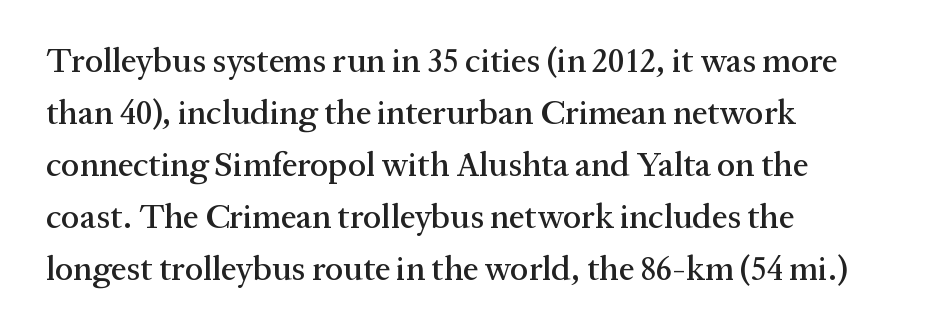
The horizontal fit of the characters is conventional and even. Horizontal bands of white between lines are of average thickness. These lines are composed in type with serifs. The typography opts for an upright posture over an oblique one. The letters advance in unequal steps, a hallmark of proportional type. Leftover space on each line is placed entirely after the last word.
